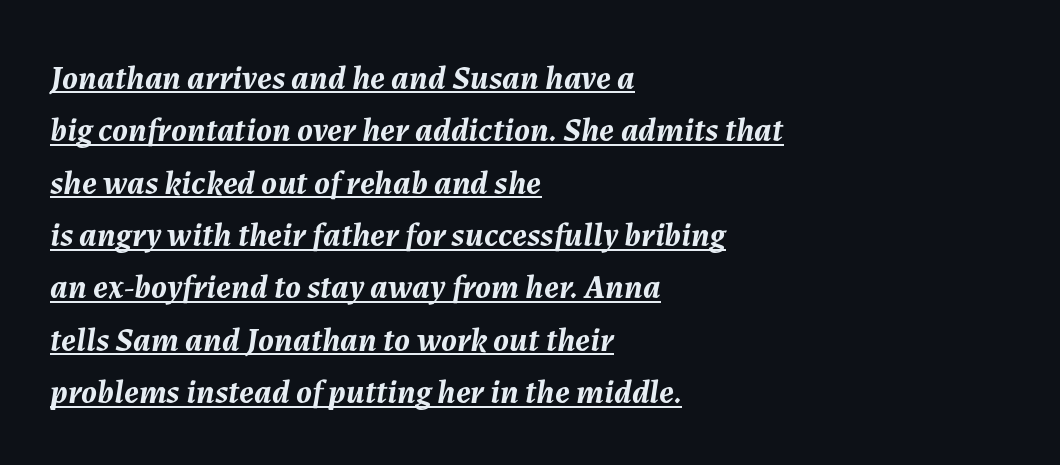
The image shows 34 px semibold type, italic (leaning right); set left-aligned, normal line spacing (1.54x), normal letter spacing, underlined; medium stroke contrast and a medium x-height.
